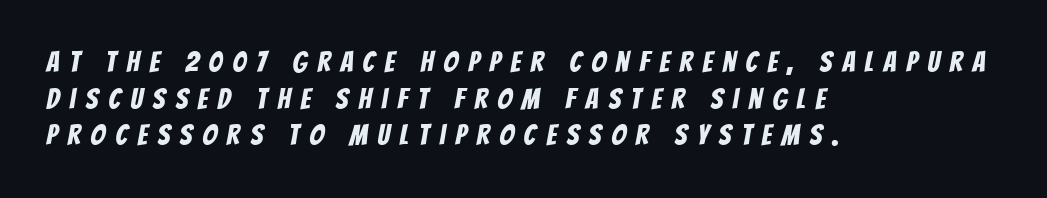
The image shows 29 px condensed sans-serif type; set left-aligned, normal line spacing (1.26x), unusually wide letter spacing (+0.35 em), not underlined; low stroke contrast and a large x-height.
